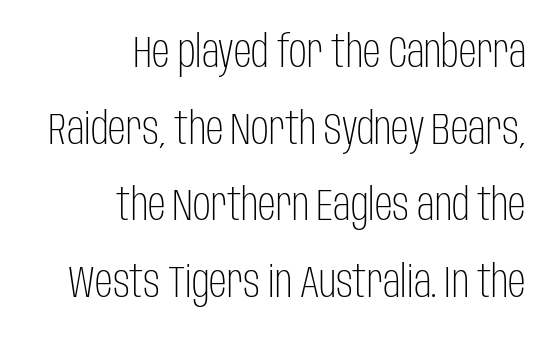
Q: Is the text bold? A: No.
Q: Is the text italic (slanted)? A: No, it is upright.
Q: Is the typeface a serif or a sans-serif typeface? A: Sans-serif.
Q: Is the text underlined? A: No.
Q: How is the paragraph aligned? A: Right-aligned.
Q: Is the spacing between letters normal or unusually wide? A: Normal.
Q: Width (condensed, normal, or wide)? A: Condensed.
Q: Stroke contrast? A: Low.
Q: x-height? A: Large.
Q: Monospaced? A: No.
